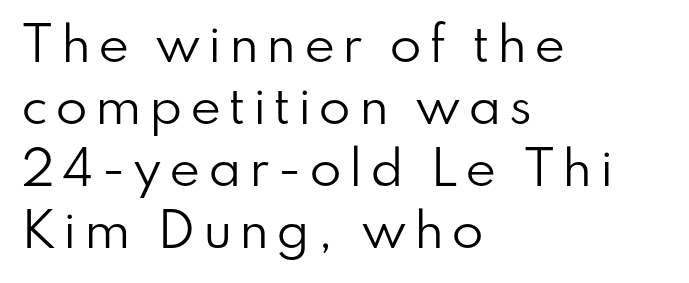
The rendering uses a moderate line-height, typical for paragraphs. No italicization has been applied; the sample stays upright. Letters rest on an invisible, unmarked baseline. Weight: in the light-to-regular range. A typesetter would call this proportional, since set widths differ per character.
